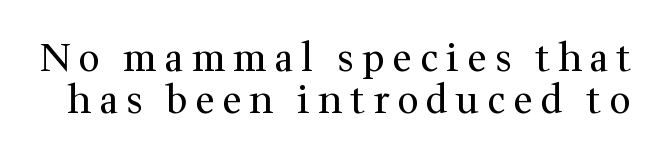
The image shows 38 px regular-weight serif type, upright; set tight line spacing (1.1x), unusually wide letter spacing (+0.21 em), not underlined; medium stroke contrast and a medium x-height.
